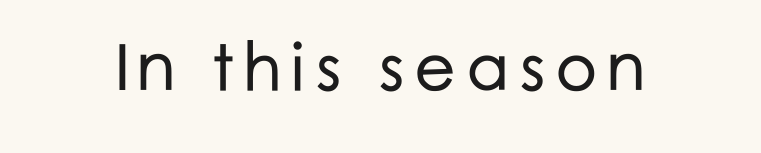
The rag falls on both sides of this text block equally. Underline: absent. You could not count columns in this text — the font is proportionally spaced. Nope, no serifs anywhere on these letters. Unlike italic type, these characters show no tilt at all.
